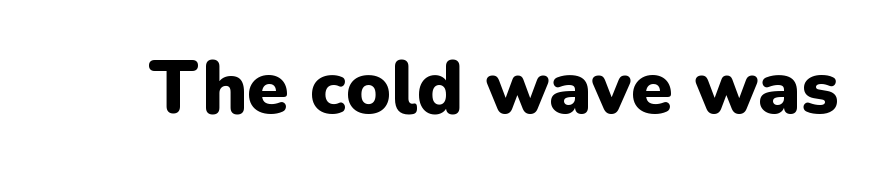
The image shows 75 px heavy sans-serif type, upright; set normal letter spacing, not underlined; low stroke contrast and a medium x-height.
